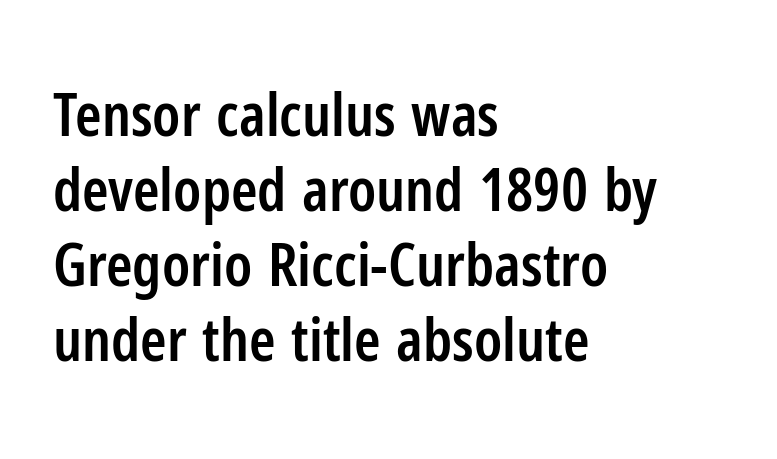
The image shows 60 px semibold, condensed sans-serif type, upright; set left-aligned, normal line spacing (1.25x), normal letter spacing, not underlined; low stroke contrast and a medium x-height.
